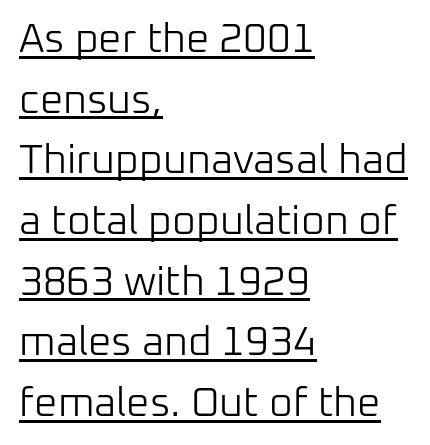
The image shows 41 px light sans-serif type, upright; set left-aligned, normal line spacing (1.48x), normal letter spacing, underlined; low stroke contrast and a medium x-height.
